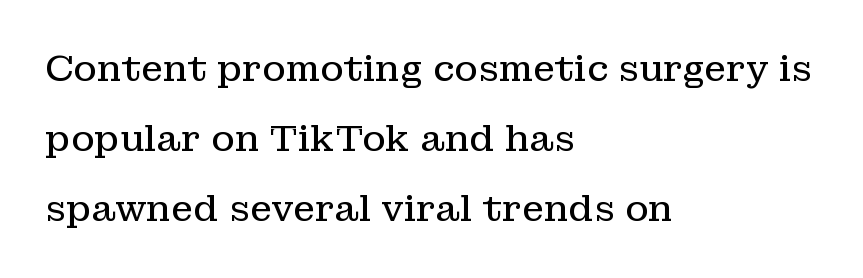
Q: Is the text bold? A: No.
Q: Is the text italic (slanted)? A: No, it is upright.
Q: Is the typeface a serif or a sans-serif typeface? A: Serif.
Q: Is the text underlined? A: No.
Q: How is the paragraph aligned? A: Left-aligned.
Q: Is the spacing between letters normal or unusually wide? A: Normal.
Q: Is the spacing between lines tight, normal or loose? A: Loose.
Q: Width (condensed, normal, or wide)? A: Normal.
Q: Stroke contrast? A: Low.
Q: x-height? A: Medium.
Q: Monospaced? A: No.
